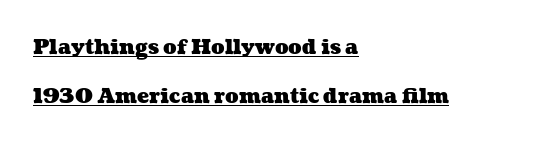
{"bold": "yes", "underline": "yes", "align": "left", "line_spacing": "loose", "line_spacing_ratio": 2.44, "letter_spacing": "normal", "letter_spacing_em": 0.0, "glyph_px": 20}
